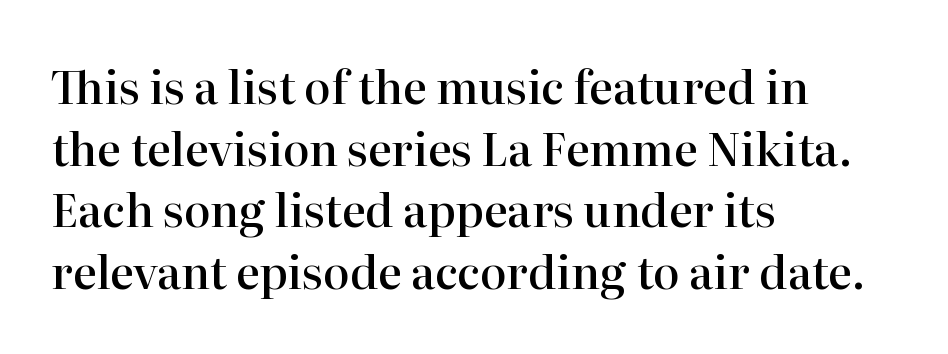
Q: Is the text bold? A: Semi-bold.
Q: Is the text italic (slanted)? A: No, it is upright.
Q: Is the typeface a serif or a sans-serif typeface? A: Serif.
Q: Is the text underlined? A: No.
Q: How is the paragraph aligned? A: Left-aligned.
Q: Is the spacing between letters normal or unusually wide? A: Normal.
Q: Is the spacing between lines tight, normal or loose? A: Normal.
Q: Width (condensed, normal, or wide)? A: Normal.
Q: Stroke contrast? A: High.
Q: x-height? A: Medium.
Q: Monospaced? A: No.
